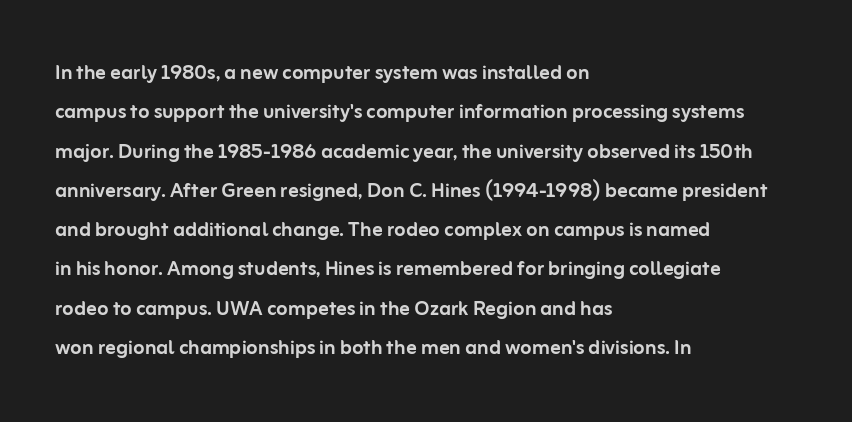
{"italic": "no", "underline": "no", "align": "left", "line_spacing": "normal", "line_spacing_ratio": 1.51, "letter_spacing": "normal", "letter_spacing_em": 0.0, "glyph_px": 26}
